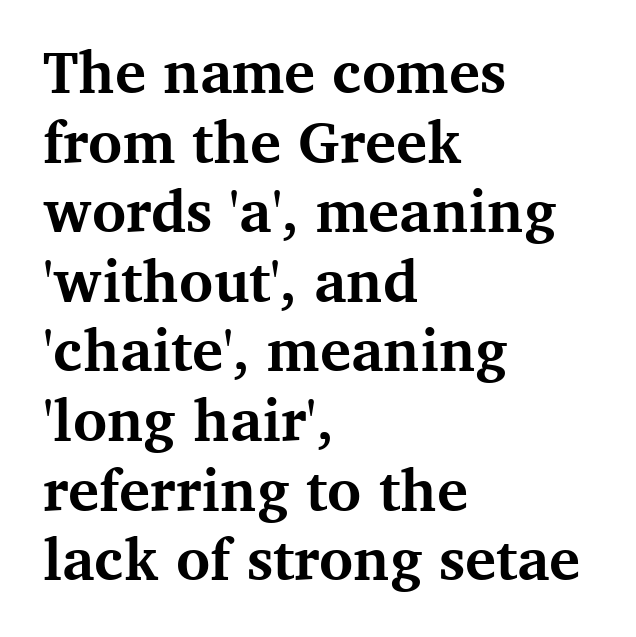
The image shows 58 px bold serif type, upright; set left-aligned, line spacing 1.2x, normal letter spacing, not underlined; medium stroke contrast and a medium x-height.
